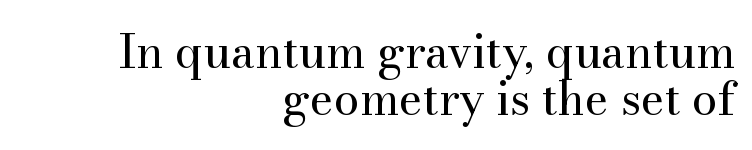
Q: Is the text bold? A: No.
Q: Is the text italic (slanted)? A: No, it is upright.
Q: Is the typeface a serif or a sans-serif typeface? A: Serif.
Q: Is the text underlined? A: No.
Q: How is the paragraph aligned? A: Right-aligned.
Q: Is the spacing between letters normal or unusually wide? A: Normal.
Q: Is the spacing between lines tight, normal or loose? A: Tight.
Q: Width (condensed, normal, or wide)? A: Normal.
Q: Stroke contrast? A: Medium.
Q: x-height? A: Small.
Q: Monospaced? A: No.
